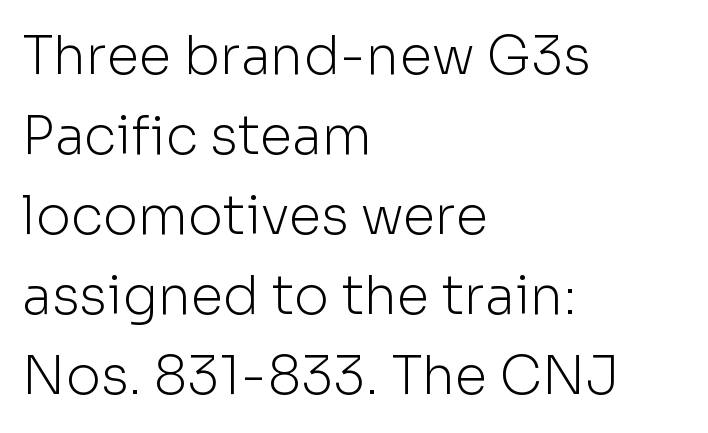
The image shows 53 px light sans-serif type, upright; set left-aligned, normal line spacing (1.51x), normal letter spacing, not underlined; low stroke contrast and a medium x-height.
